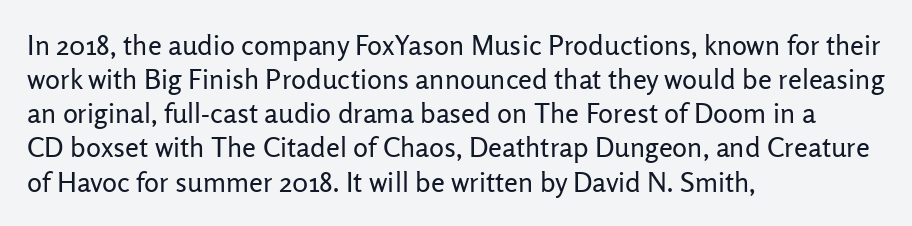
The image shows 28 px regular-weight sans-serif type, upright; set left-aligned, line spacing 1.22x, normal letter spacing, not underlined; low stroke contrast and a medium x-height.
